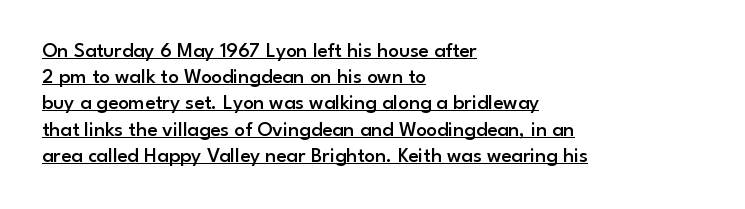
{"italic": "no", "bold": "semi", "underline": "yes", "align": "left", "line_spacing": "normal", "line_spacing_ratio": 1.25, "letter_spacing": "normal", "letter_spacing_em": 0.0, "glyph_px": 21}
